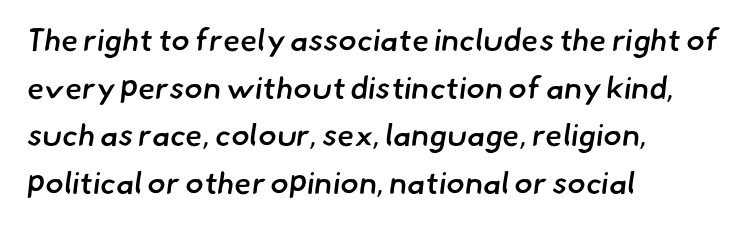
The image shows 31 px semibold sans-serif type; set left-aligned, normal line spacing (1.54x), normal letter spacing, not underlined; low stroke contrast and a small x-height.
